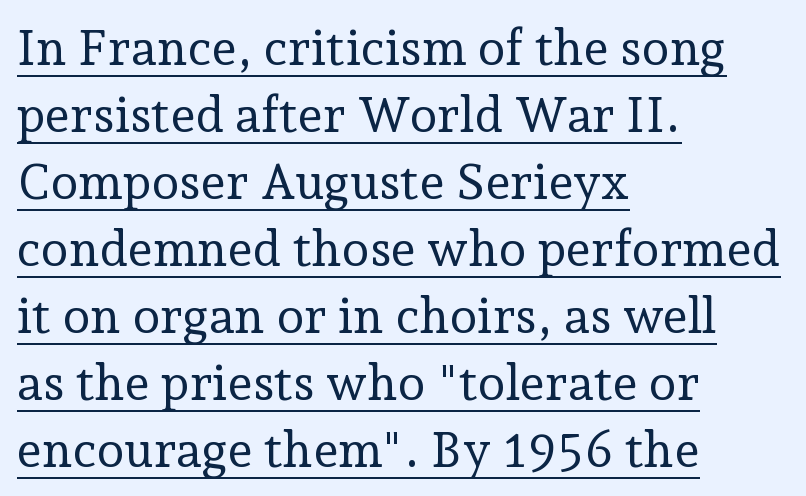
{"serif": "yes", "italic": "no", "bold": "no", "weight": "regular", "width": "normal", "stroke_contrast": "low", "x_height": "medium", "monospaced": "no", "underline": "yes", "align": "left", "line_spacing": "normal", "line_spacing_ratio": 1.34, "letter_spacing": "normal", "letter_spacing_em": 0.0, "glyph_px": 50}
